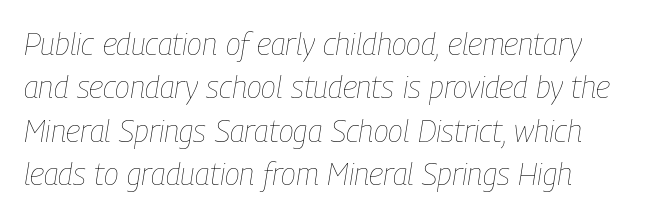
When letters slant like this, we call the style italic. Looks like regular typesetting: each glyph gets only the width it needs. Weight: regular or lighter. Each word holds together tightly as a unit, with standard inter-letter gaps. Vertical spacing — default.
